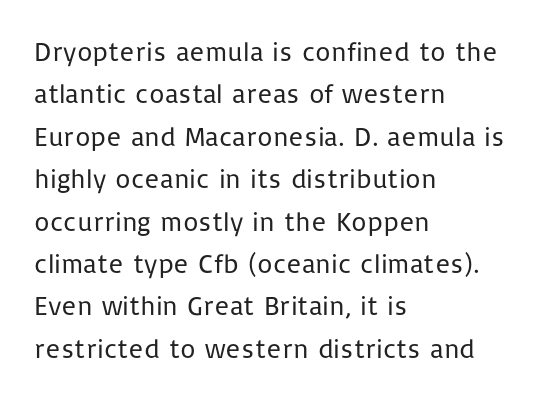
Q: Is the text bold? A: No.
Q: Is the text italic (slanted)? A: No, it is upright.
Q: Is the text underlined? A: No.
Q: How is the paragraph aligned? A: Left-aligned.
Q: Is the spacing between letters normal or unusually wide? A: Normal.
Q: Is the spacing between lines tight, normal or loose? A: Normal.
